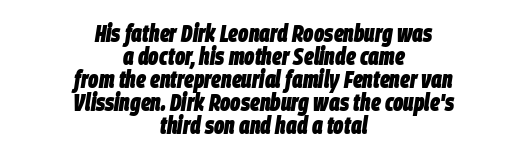
Q: Is the text bold? A: Yes.
Q: Is the text italic (slanted)? A: Yes, it leans right by about 9 degrees.
Q: Is the text underlined? A: No.
Q: How is the paragraph aligned? A: Centered.
Q: Is the spacing between letters normal or unusually wide? A: Normal.
Q: Is the spacing between lines tight, normal or loose? A: Tight.
